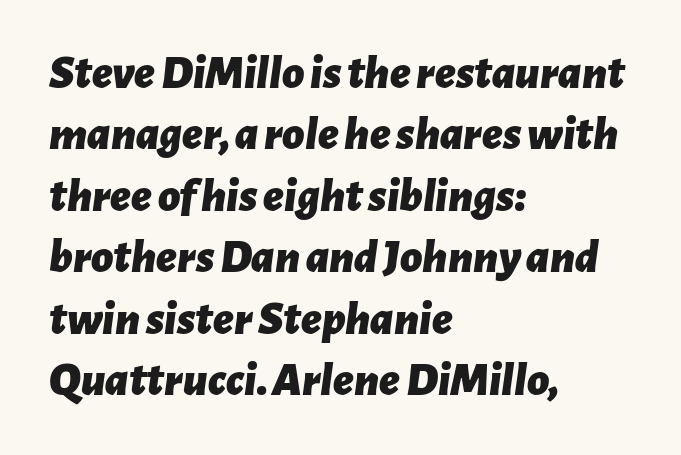
The passage shown has conventional tracking throughout. The rows are spaced the way most documents space them. Words float on clear page, feet unadorned. What weight is shown? A full bold with thick strokes. In terms of posture, this sample is oblique. Do the characters align in a grid? No, the font is proportional.
